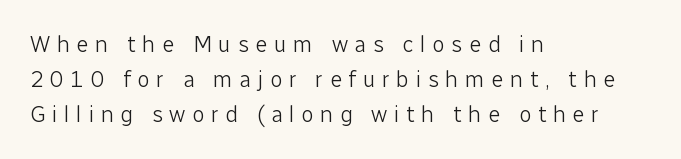
Has an underline been added? It has not. Weight: not bold — regular or lighter. Upright lettering throughout. Notice how descenders clear the ascenders below comfortably — that's standard leading. The typesetter chose a ragged-right arrangement here. Short note: letters widely spaced.
